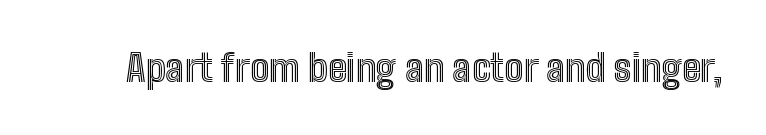
Proportional: the letters do not fall into vertical columns. The font's upright variant was chosen for this text. Rule under the text: the space is simply empty. Nothing unusual about the tracking: characters are spaced as the font intends.
